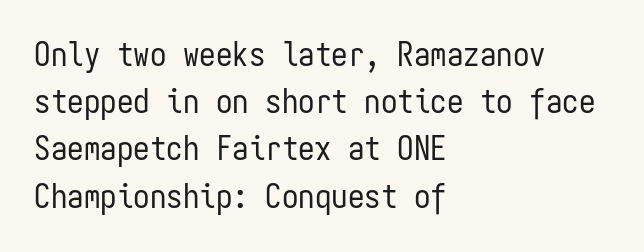
{"serif": "no", "italic": "no", "bold": "no", "weight": "regular", "width": "condensed", "stroke_contrast": "low", "x_height": "medium", "monospaced": "yes", "underline": "no", "align": "left", "line_spacing": "normal", "line_spacing_ratio": 1.43, "letter_spacing": "normal", "letter_spacing_em": 0.0, "glyph_px": 33}
